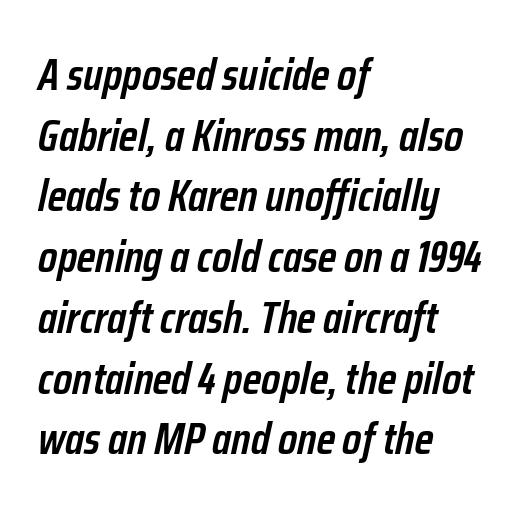
Q: Is the text bold? A: Semi-bold.
Q: Is the text italic (slanted)? A: Yes, it leans right by about 12 degrees.
Q: Is the text underlined? A: No.
Q: How is the paragraph aligned? A: Left-aligned.
Q: Is the spacing between letters normal or unusually wide? A: Normal.
Q: Is the spacing between lines tight, normal or loose? A: Normal.
Q: Width (condensed, normal, or wide)? A: Condensed.
Q: Stroke contrast? A: Low.
Q: x-height? A: Medium.
Q: Monospaced? A: No.
